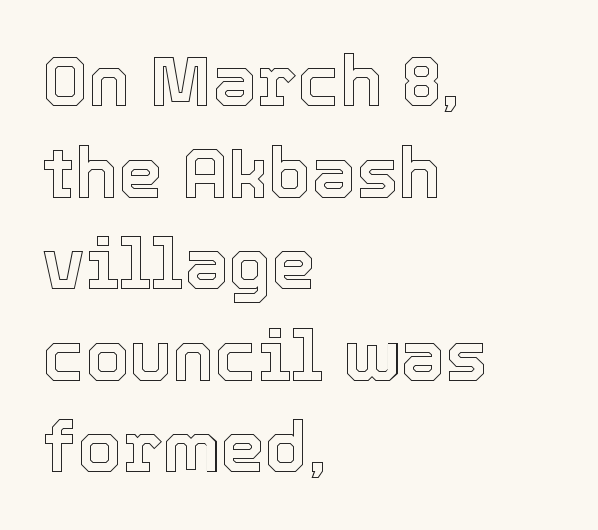
Q: Is the text italic (slanted)? A: No, it is upright.
Q: Is the text underlined? A: No.
Q: How is the paragraph aligned? A: Left-aligned.
Q: Is the spacing between letters normal or unusually wide? A: Normal.
Q: Is the spacing between lines tight, normal or loose? A: Normal.
Q: Width (condensed, normal, or wide)? A: Normal.
Q: x-height? A: Medium.
Q: Monospaced? A: No.
